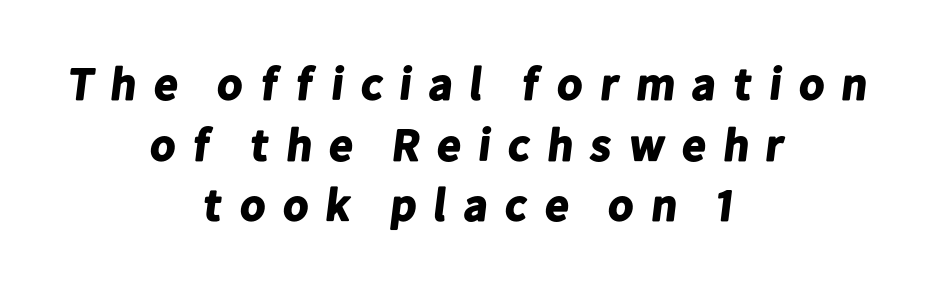
Q: Is the text bold? A: Yes.
Q: Is the typeface a serif or a sans-serif typeface? A: Sans-serif.
Q: Is the text underlined? A: No.
Q: How is the paragraph aligned? A: Centered.
Q: Is the spacing between letters normal or unusually wide? A: Unusually wide.
Q: Is the spacing between lines tight, normal or loose? A: Normal.
Q: Width (condensed, normal, or wide)? A: Normal.
Q: Stroke contrast? A: Low.
Q: x-height? A: Medium.
Q: Monospaced? A: No.
